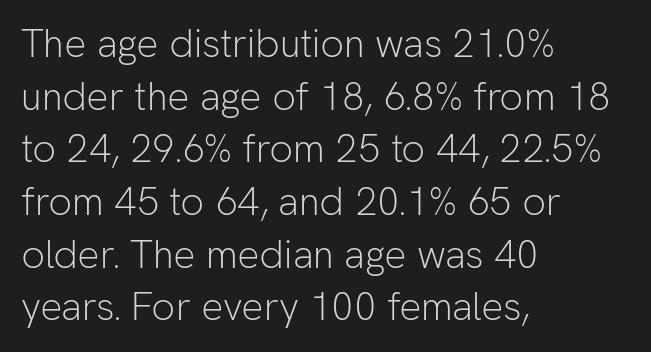
The image shows 39 px light sans-serif type, upright; set left-aligned, normal line spacing (1.35x), normal letter spacing, not underlined; low stroke contrast and a medium x-height.
